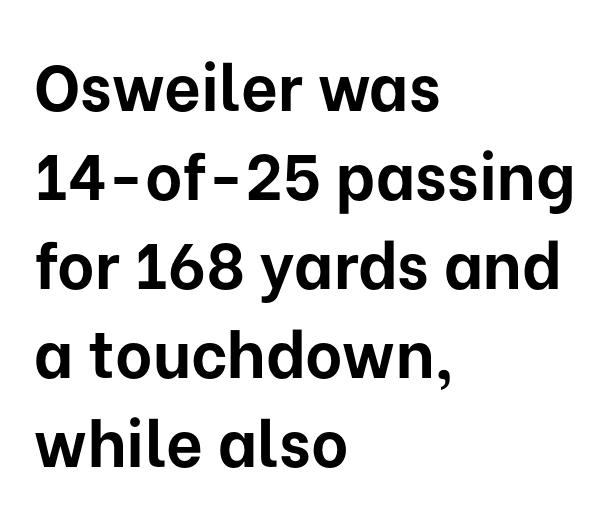
Q: Is the text bold? A: Yes.
Q: Is the text italic (slanted)? A: No, it is upright.
Q: Is the typeface a serif or a sans-serif typeface? A: Sans-serif.
Q: Is the text underlined? A: No.
Q: How is the paragraph aligned? A: Left-aligned.
Q: Is the spacing between letters normal or unusually wide? A: Normal.
Q: Is the spacing between lines tight, normal or loose? A: Normal.
Q: Width (condensed, normal, or wide)? A: Normal.
Q: Stroke contrast? A: Low.
Q: x-height? A: Medium.
Q: Monospaced? A: No.
